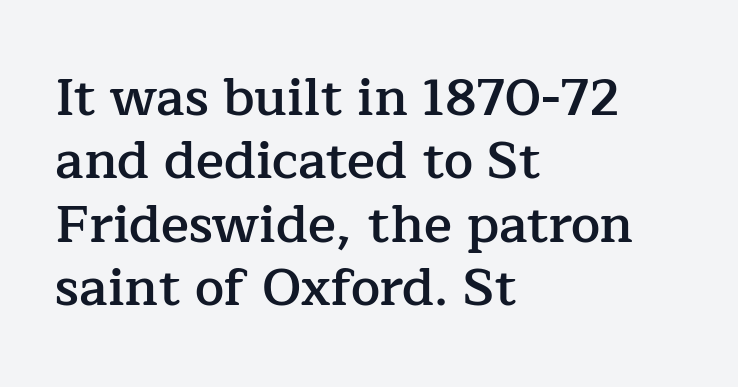
The image shows 52 px semibold serif type, upright; set left-aligned, line spacing 1.22x, normal letter spacing, not underlined; low stroke contrast and a medium x-height.
